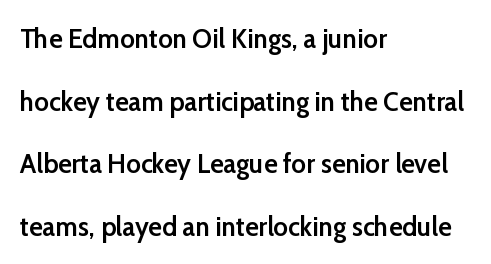
Reading down the column, the eye jumps a long way to each next line. When letters stand straight like this, we call the style roman or upright. Proportional: the letters do not fall into vertical columns. What kind of face is this? One without serifs — a sans. Horizontal alignment here is leftward, the default for most running prose. The zone under the glyphs is completely vacant.
